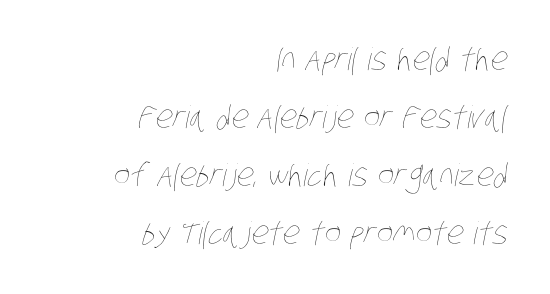
{"bold": "no", "weight": "thin", "width": "condensed", "stroke_contrast": "low", "x_height": "large", "monospaced": "no", "underline": "no", "align": "right", "line_spacing_ratio": 1.87, "letter_spacing": "normal", "letter_spacing_em": 0.0, "glyph_px": 31}
